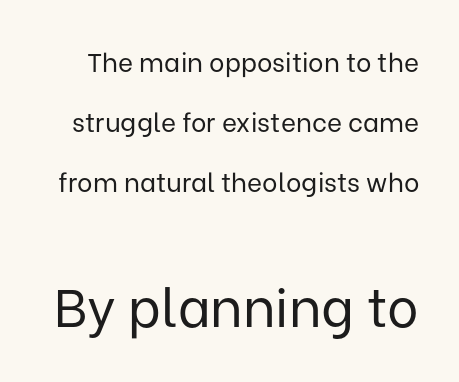
The image shows 53 px regular-weight sans-serif type, upright; set loose line spacing (2.31x), normal letter spacing, not underlined; the second (bottom) block is 2.04x larger; low stroke contrast and a medium x-height.
